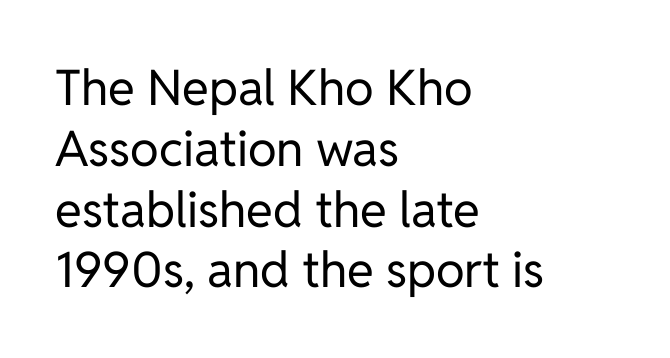
{"serif": "no", "italic": "no", "bold": "no", "weight": "regular", "width": "normal", "stroke_contrast": "low", "x_height": "medium", "monospaced": "no", "underline": "no", "align": "left", "line_spacing_ratio": 1.24, "letter_spacing": "normal", "letter_spacing_em": 0.0, "glyph_px": 49}
